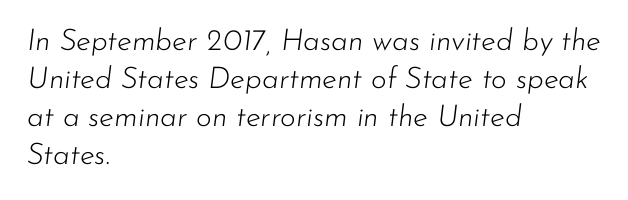
{"italic": "yes", "lean": "right", "slant_degrees": 7, "bold": "no", "weight": "light", "width": "normal", "stroke_contrast": "low", "x_height": "small", "monospaced": "no", "underline": "no", "align": "left", "line_spacing": "normal", "line_spacing_ratio": 1.27, "letter_spacing": "normal", "letter_spacing_em": 0.0, "glyph_px": 30}
